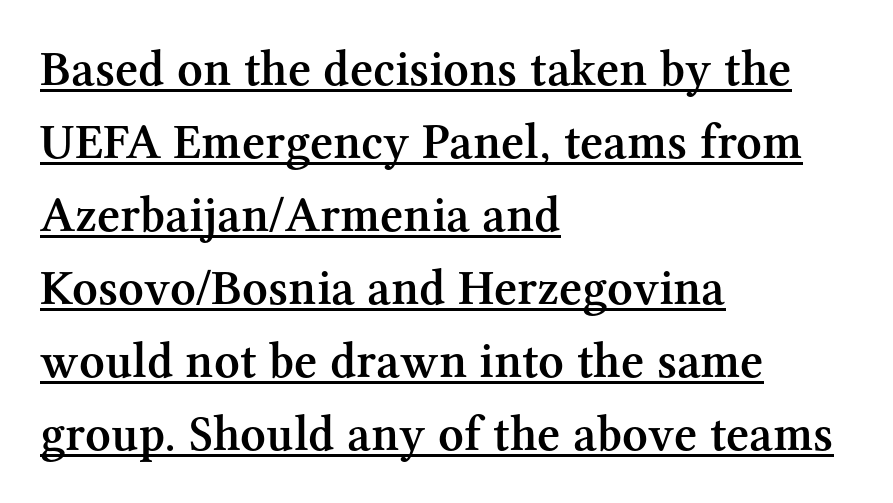
Q: Is the text bold? A: Semi-bold.
Q: Is the text italic (slanted)? A: No, it is upright.
Q: Is the typeface a serif or a sans-serif typeface? A: Serif.
Q: Is the text underlined? A: Yes.
Q: How is the paragraph aligned? A: Left-aligned.
Q: Is the spacing between letters normal or unusually wide? A: Normal.
Q: Is the spacing between lines tight, normal or loose? A: Normal.
Q: Width (condensed, normal, or wide)? A: Normal.
Q: Stroke contrast? A: Medium.
Q: x-height? A: Medium.
Q: Monospaced? A: No.
